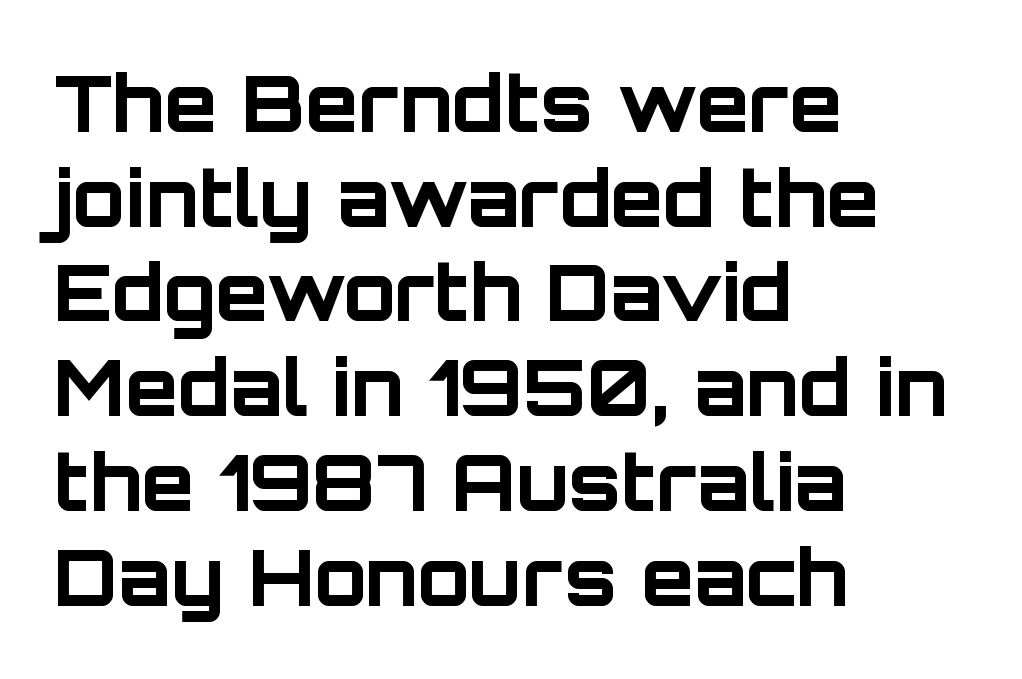
{"serif": "no", "italic": "no", "bold": "yes", "weight": "bold", "width": "normal", "stroke_contrast": "low", "x_height": "large", "monospaced": "no", "underline": "no", "align": "left", "line_spacing_ratio": 1.23, "letter_spacing": "normal", "letter_spacing_em": 0.0, "glyph_px": 77}
